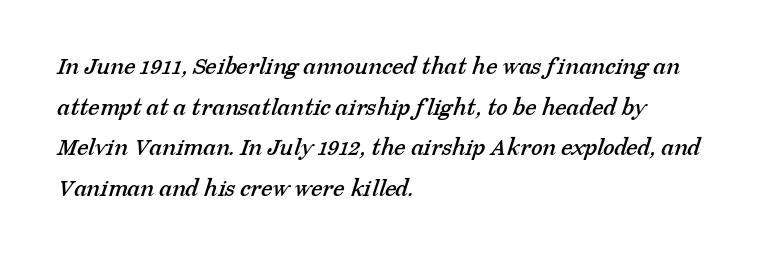
{"underline": "no", "align": "left", "line_spacing": "normal", "line_spacing_ratio": 1.56, "letter_spacing": "normal", "letter_spacing_em": 0.0, "glyph_px": 26}
